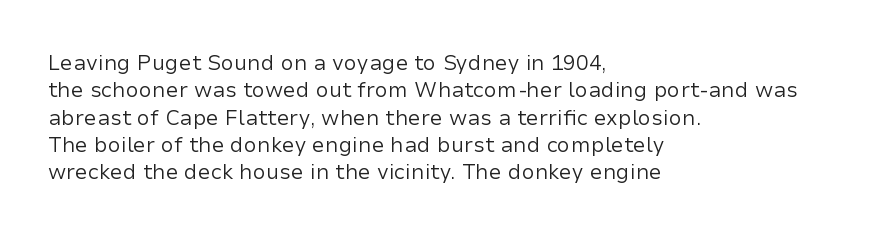
Q: Is the text bold? A: No.
Q: Is the text italic (slanted)? A: No, it is upright.
Q: Is the text underlined? A: No.
Q: How is the paragraph aligned? A: Left-aligned.
Q: Is the spacing between letters normal or unusually wide? A: Normal.
Q: Is the spacing between lines tight, normal or loose? A: Normal.
